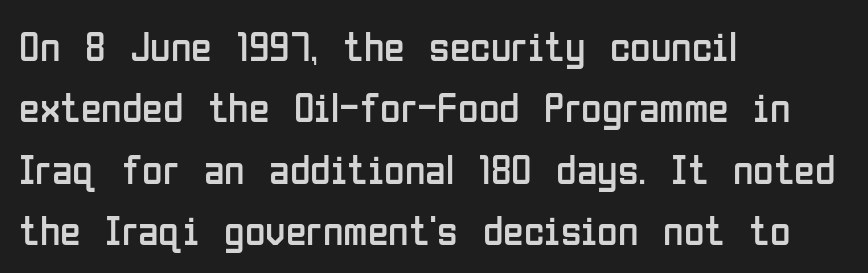
The horizontal fit of the characters is conventional and even. Is there any slant? The stems are plumb. Weight: in the light-to-regular range. Serif or sans? Sans — the stroke terminals are bare.
